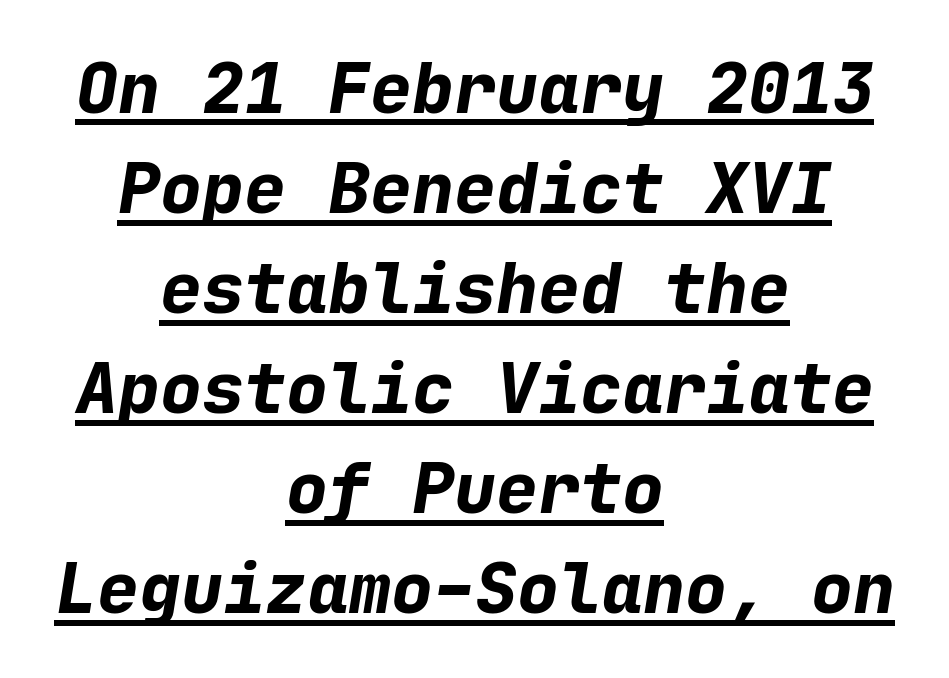
{"italic": "yes", "lean": "right", "slant_degrees": 9, "bold": "yes", "weight": "bold", "width": "normal", "stroke_contrast": "low", "x_height": "medium", "monospaced": "yes", "underline": "yes", "align": "center", "line_spacing": "normal", "line_spacing_ratio": 1.43, "letter_spacing": "normal", "letter_spacing_em": 0.0, "glyph_px": 70}
